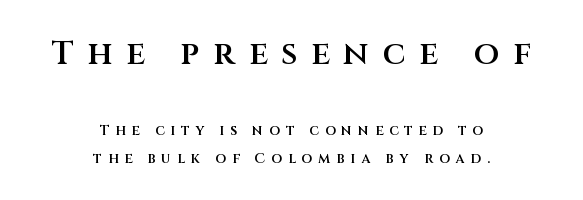
Where is the straight margin? There isn't one; the lines are centered. Lines of text with bare space underneath. The letters carry no serifs — their stems end cleanly without finishing strokes. This is moderately heavy type, rendered in semibold. Display-style spreading of the glyphs; the letterfit is very open. Posture: vertical.
